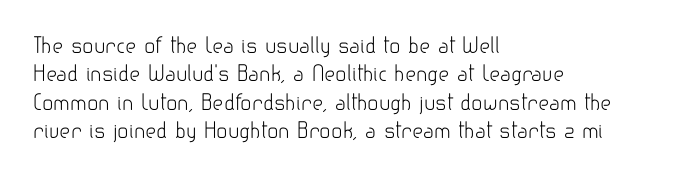
The image shows 21 px text type, upright; set left-aligned, normal line spacing (1.35x), normal letter spacing, not underlined.
